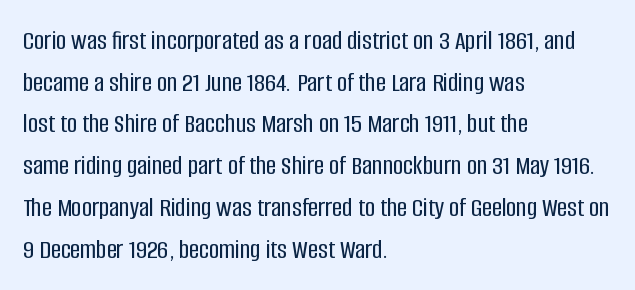
The image shows 28 px condensed sans-serif type, upright; set left-aligned, normal line spacing (1.49x), normal letter spacing, not underlined; low stroke contrast and a large x-height.
